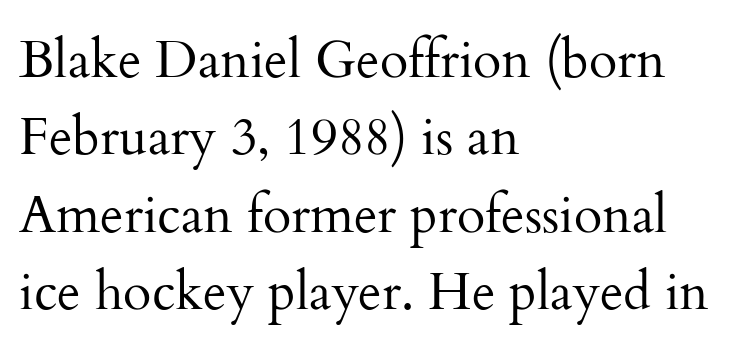
Q: Is the text bold? A: No.
Q: Is the text italic (slanted)? A: No, it is upright.
Q: Is the typeface a serif or a sans-serif typeface? A: Serif.
Q: Is the text underlined? A: No.
Q: How is the paragraph aligned? A: Left-aligned.
Q: Is the spacing between letters normal or unusually wide? A: Normal.
Q: Is the spacing between lines tight, normal or loose? A: Normal.
Q: Width (condensed, normal, or wide)? A: Normal.
Q: Stroke contrast? A: Medium.
Q: x-height? A: Small.
Q: Monospaced? A: No.
